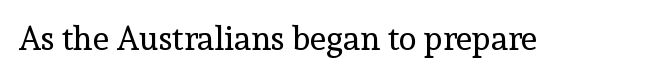
Here the designer chose a conventional face with non-uniform glyph widths. Stroke terminals: seriffed. In terms of posture, this sample is upright. The face looks like a standard text weight, possibly lighter. What stands out about the letter spacing? Nothing — it is the standard amount. Unmarked baselines from the first word to the last.
